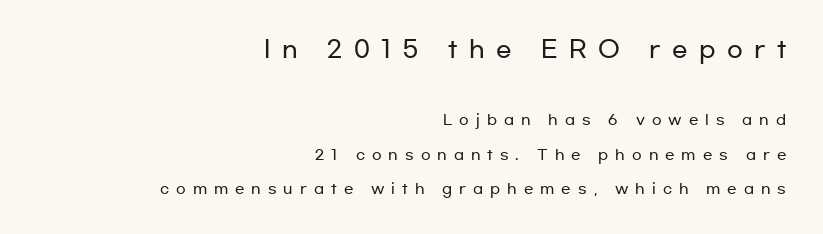
The image shows 23 px text type, upright; set right-aligned, loose line spacing (2.47x), unusually wide letter spacing (+0.5 em), not underlined; the first (top) block is 1.64x larger.
